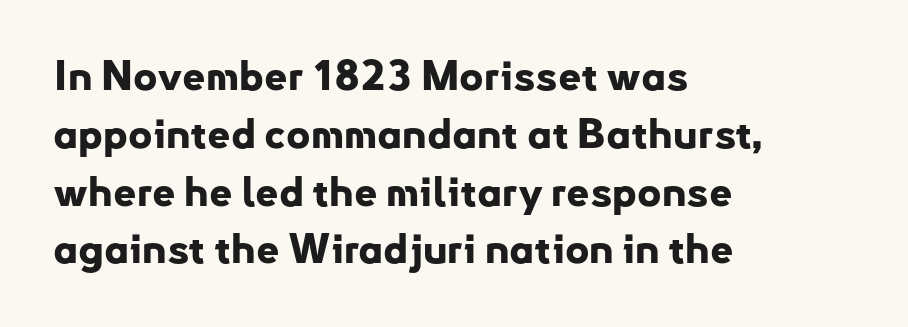
{"serif": "no", "italic": "no", "bold": "yes", "weight": "bold", "width": "normal", "stroke_contrast": "low", "x_height": "small", "monospaced": "no", "underline": "no", "align": "left", "line_spacing": "normal", "line_spacing_ratio": 1.41, "letter_spacing": "normal", "letter_spacing_em": 0.0, "glyph_px": 41}
